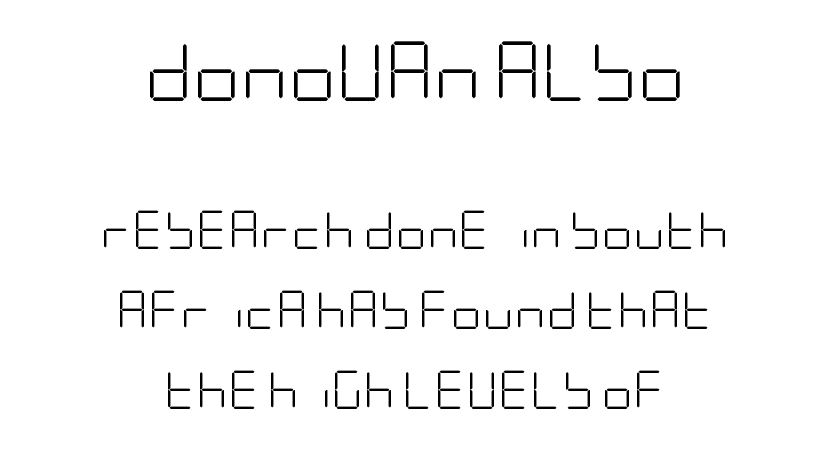
The weight tops out at a normal text grade. Compared with a flush-left layout, this one balances lines on the center instead. Nothing sits at the stroke ends, so this counts as sans-serif. Compared with typical body copy, the letter spacing here is the same. Underlining? Definitely not there. Posture: vertical.
